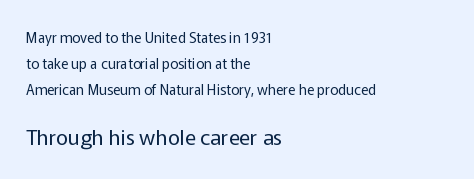
{"italic": "no", "bold": "no", "underline": "no", "align": "left", "line_spacing_ratio": 1.84, "letter_spacing": "normal", "letter_spacing_em": 0.0, "larger_block": "second", "size_ratio": 1.5, "glyph_px": 21}
